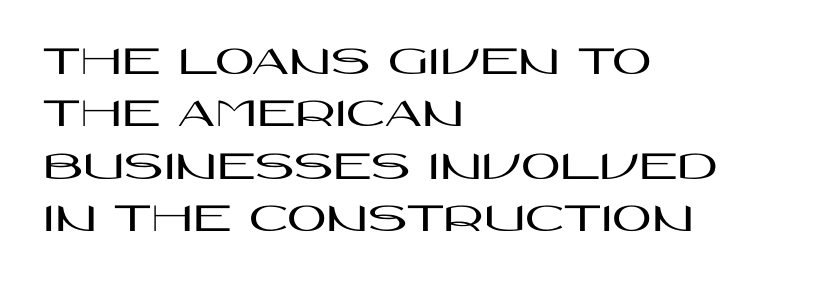
Q: Is the text italic (slanted)? A: No, it is upright.
Q: Is the typeface a serif or a sans-serif typeface? A: Sans-serif.
Q: Is the text underlined? A: No.
Q: How is the paragraph aligned? A: Left-aligned.
Q: Is the spacing between letters normal or unusually wide? A: Normal.
Q: Width (condensed, normal, or wide)? A: Wide.
Q: Stroke contrast? A: High.
Q: x-height? A: Large.
Q: Monospaced? A: No.
